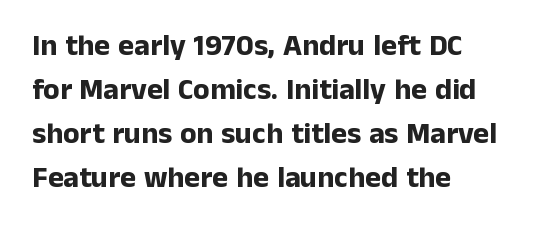
Only glyphs here, with clear space below each row. Compared with typical body copy, the letter spacing here is the same. In terms of weight, the rendering is a true, heavy bold. Does the type have serifs? No, each stem ends abruptly. The letters stand upright; this is a roman face.
